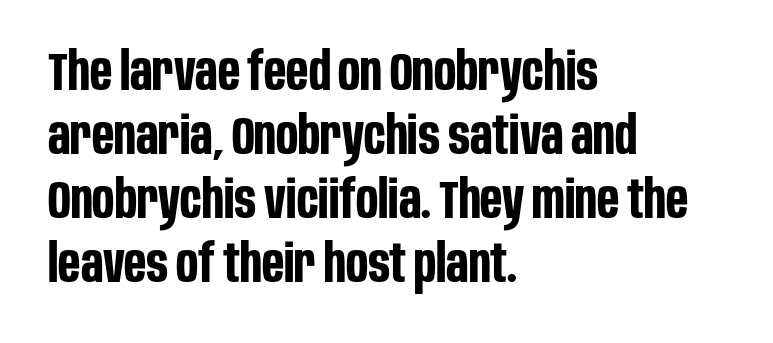
Horizontally, the lines are justified to the leading edge only. Font category for this specimen: sans-serif. Descenders hang freely into open space. Character widths vary here, with narrow letters taking less room than wide ones. Style check: upright.
